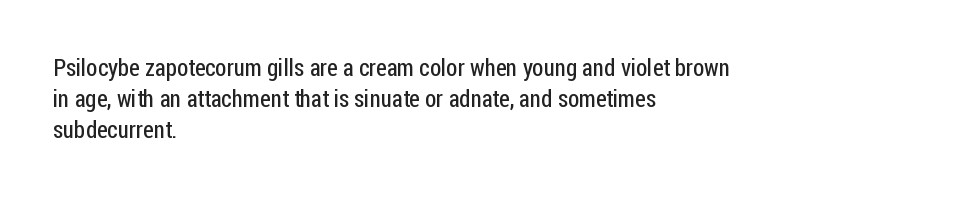
The ragged edge is on the right, which tells us the setting is flush left. The passage shown is not underscored anywhere. These lines were composed using upright roman letters. This sample uses plain, unmodified letter spacing. Reading down the column, the eye jumps a familiar distance to each next line.
